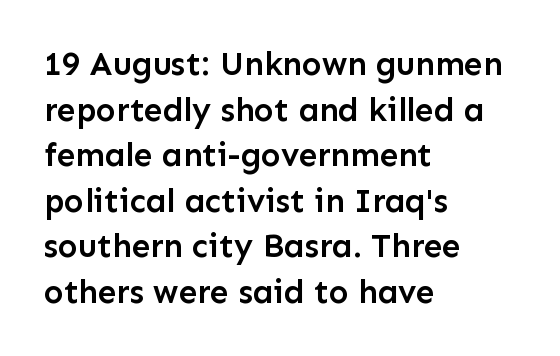
The image shows 33 px semibold sans-serif type, upright; set left-aligned, normal line spacing (1.38x), normal letter spacing, not underlined; low stroke contrast and a medium x-height.
